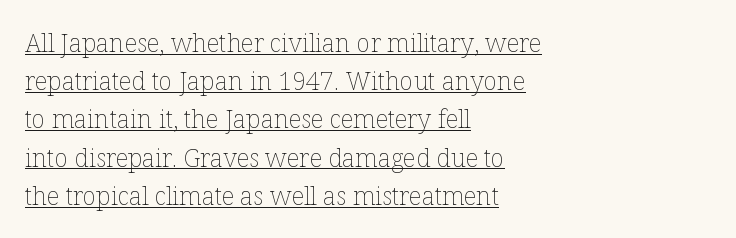
The image shows 25 px text type, upright; set left-aligned, normal line spacing (1.53x), normal letter spacing, underlined.
